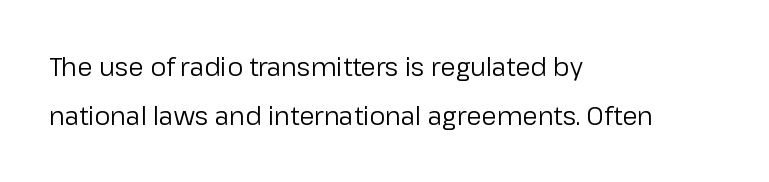
Q: Is the text bold? A: No.
Q: Is the text italic (slanted)? A: No, it is upright.
Q: Is the text underlined? A: No.
Q: How is the paragraph aligned? A: Left-aligned.
Q: Is the spacing between letters normal or unusually wide? A: Normal.
Q: Is the spacing between lines tight, normal or loose? A: Loose.
